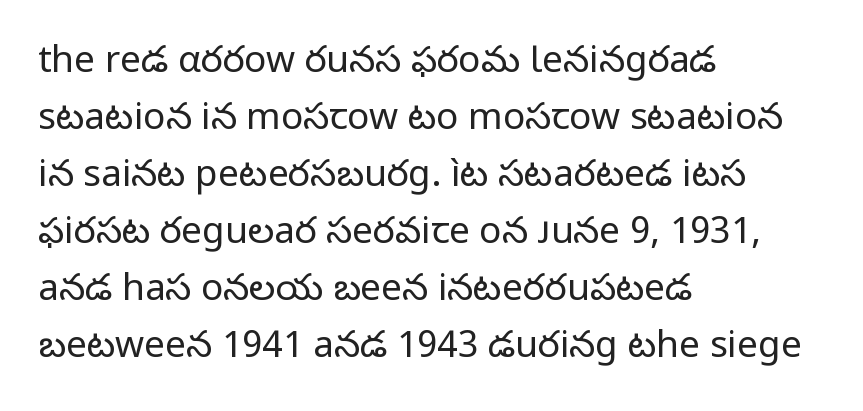
The image shows 37 px regular-weight sans-serif type, upright; set left-aligned, normal line spacing (1.54x), normal letter spacing, not underlined; low stroke contrast and a medium x-height.
